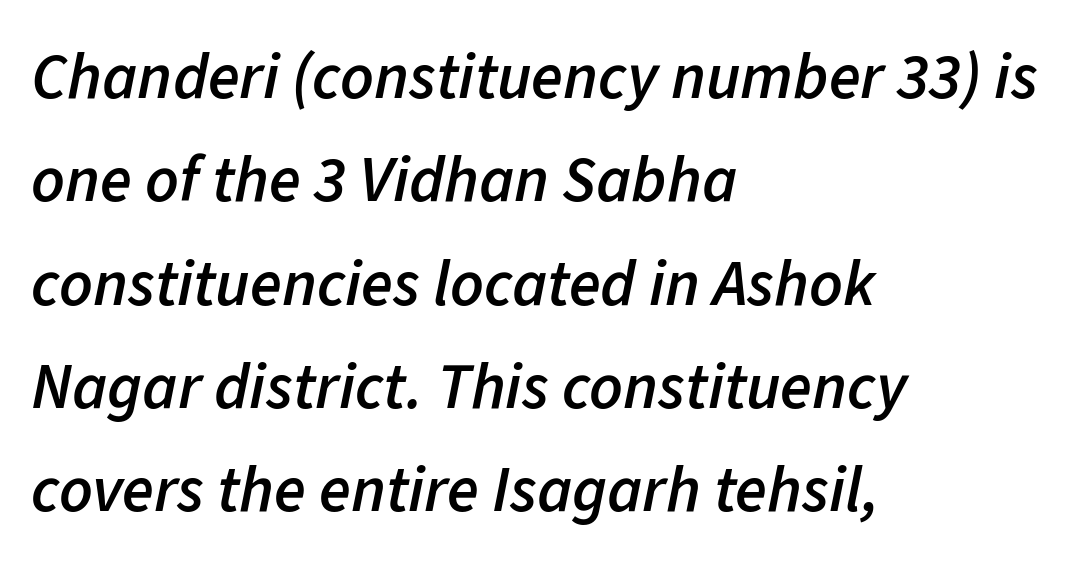
The glyphs are unaccompanied by any horizontal stroke below them. The lettering tilts uniformly, giving the passage an italic look. Bold? Not quite — semibold, heavier than regular but stopping short. Which margin do the lines hug? The left one — the right edge is uneven.
